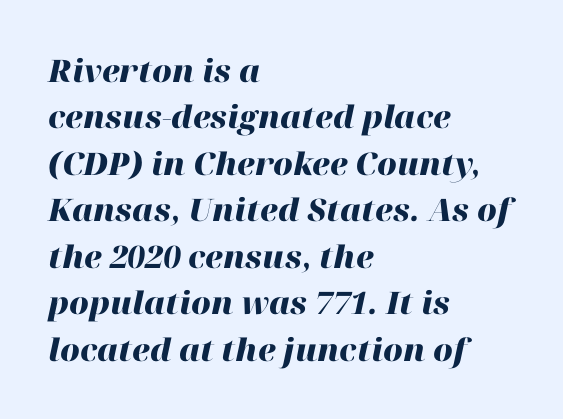
The image shows 31 px heavy type, italic (leaning right); set left-aligned, normal line spacing (1.5x), normal letter spacing, not underlined; high stroke contrast and a medium x-height.
